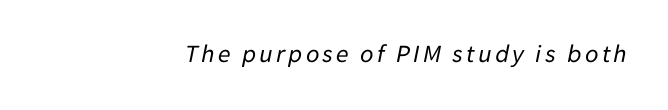
{"italic": "yes", "lean": "right", "slant_degrees": 11, "bold": "no", "underline": "no", "glyph_px": 26}
